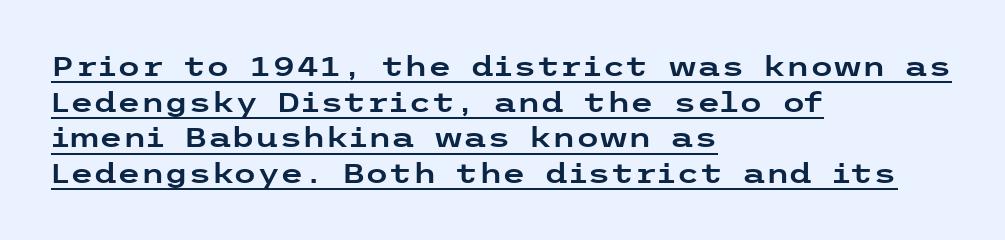
The paragraph shown leans on its left margin. The vertical gap from one line to the next is medium. A rule runs beneath these lines of type. Posture: vertical. You could call the tracking neutral — neither tight nor loose.
